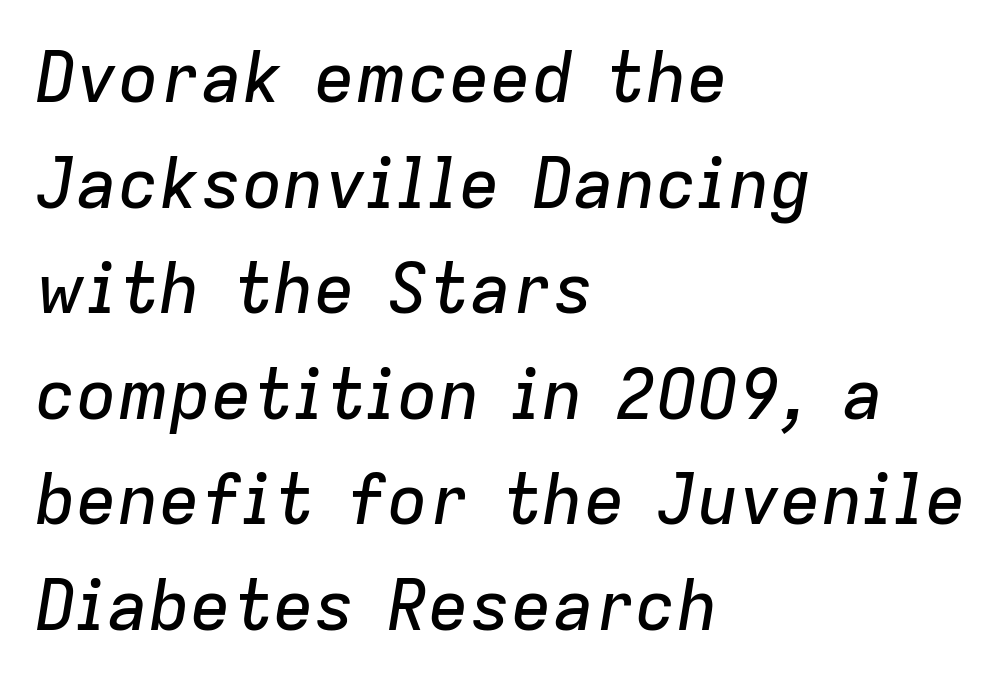
The image shows 69 px text type, italic (leaning right); set left-aligned, normal line spacing (1.53x), normal letter spacing, not underlined; low stroke contrast and a medium x-height.
